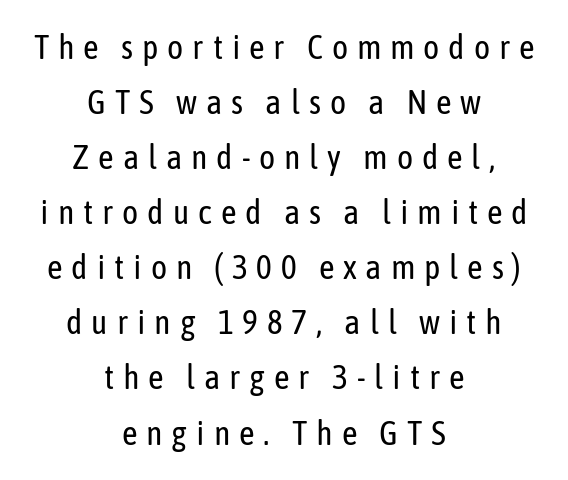
The image shows 34 px regular-weight, condensed sans-serif type, upright; set centered, normal line spacing (1.62x), unusually wide letter spacing (+0.26 em), not underlined; low stroke contrast and a medium x-height.
